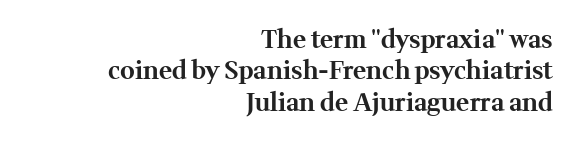
Style check: upright. Caption: bold face, heavy strokes. This block has exactly the height ordinary leading produces. Alignment: flush right.
